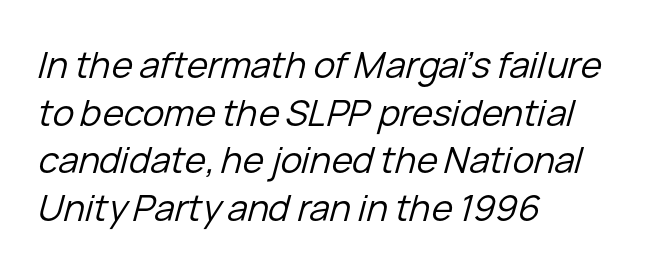
The image shows 36 px regular-weight type, italic (leaning right); set left-aligned, normal line spacing (1.32x), normal letter spacing, not underlined; low stroke contrast and a medium x-height.
